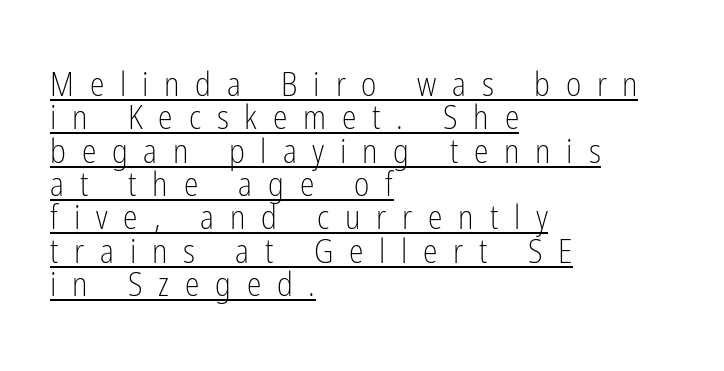
The image shows 33 px light, condensed sans-serif type, upright; set left-aligned, tight line spacing (1.01x), unusually wide letter spacing (+0.48 em), underlined; low stroke contrast and a medium x-height.
